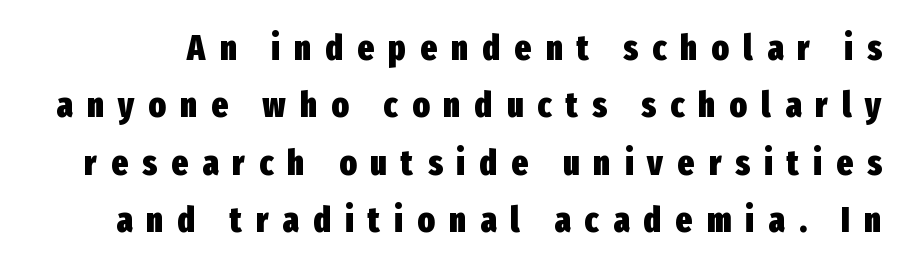
{"serif": "no", "italic": "no", "bold": "yes", "weight": "heavy", "width": "condensed", "stroke_contrast": "low", "x_height": "medium", "monospaced": "no", "underline": "no", "line_spacing": "normal", "line_spacing_ratio": 1.64, "letter_spacing": "wide", "letter_spacing_em": 0.41, "glyph_px": 35}
